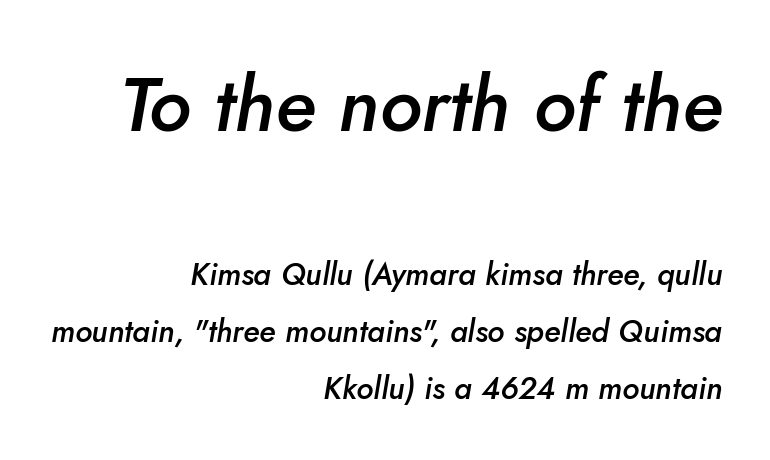
{"italic": "yes", "lean": "right", "slant_degrees": 5, "bold": "semi", "weight": "semibold", "width": "normal", "stroke_contrast": "low", "x_height": "small", "monospaced": "no", "underline": "no", "align": "right", "line_spacing_ratio": 1.84, "letter_spacing": "normal", "letter_spacing_em": 0.0, "larger_block": "first", "size_ratio": 2.48, "glyph_px": 77}
